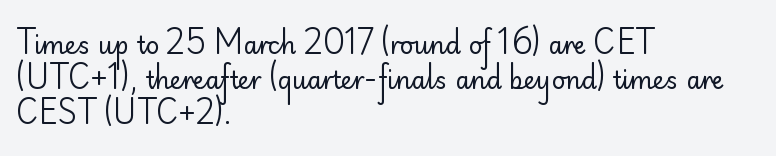
No word sits above an underline. This is the regular roman posture of the typeface. The lines in this sample share a left origin and differ only in where they stop. Successive baselines arrive at the customary interval.
